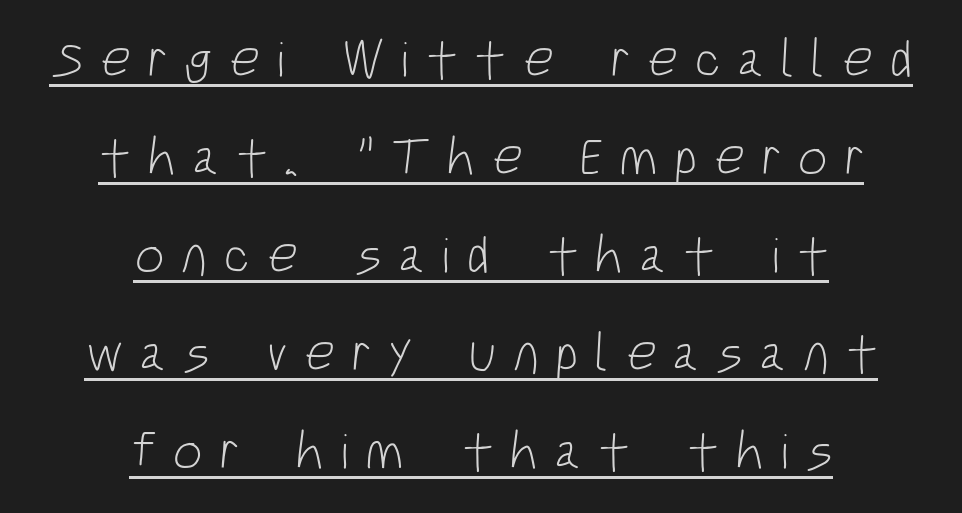
The image shows 53 px light, condensed sans-serif type; set centered, line spacing 1.85x, unusually wide letter spacing (+0.31 em), underlined; low stroke contrast and a large x-height.
